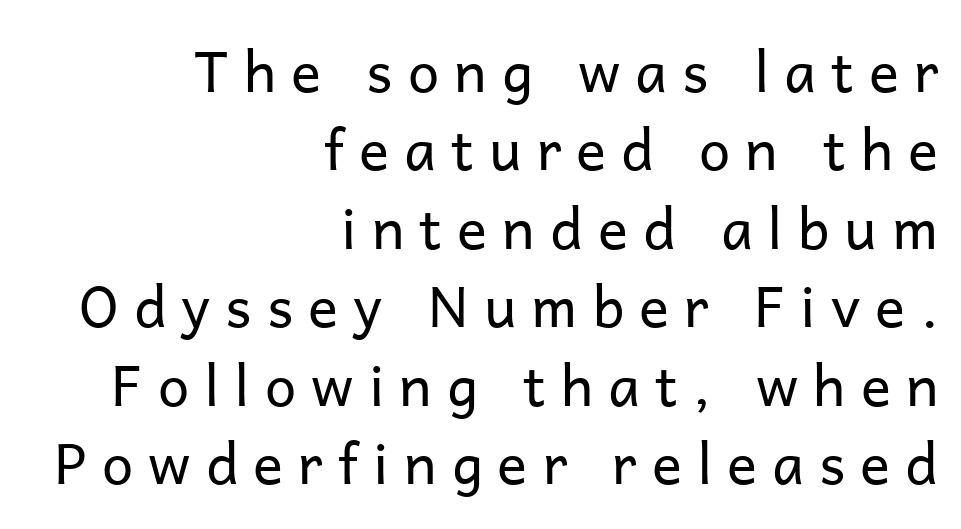
Normally led — the rows are evenly, conventionally spaced. Bold? No — there's no thickening of the strokes. Observe the absence of serifs on each vertical stroke in this sample. No word sits above an underline. Typeset ragged left — the right edge is the straight one.
